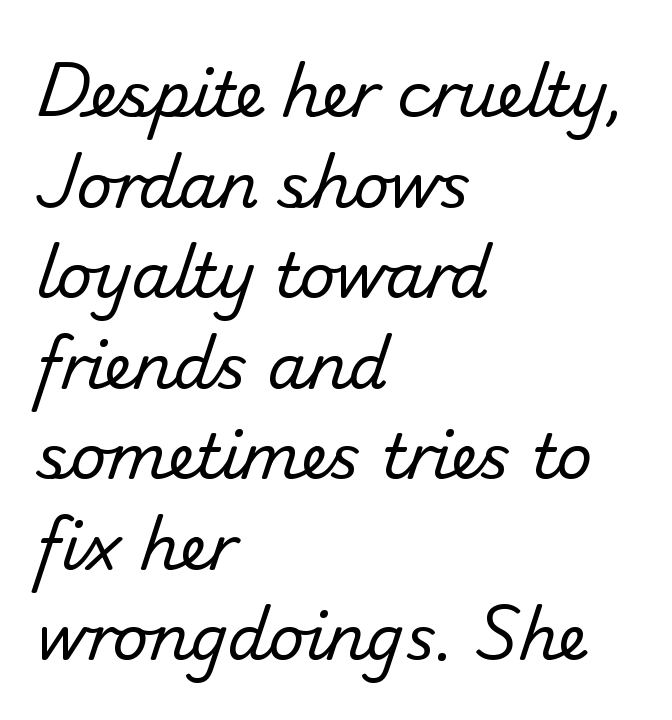
The image shows 62 px regular-weight sans-serif type; set left-aligned, normal line spacing (1.46x), normal letter spacing, not underlined; low stroke contrast and a small x-height.
